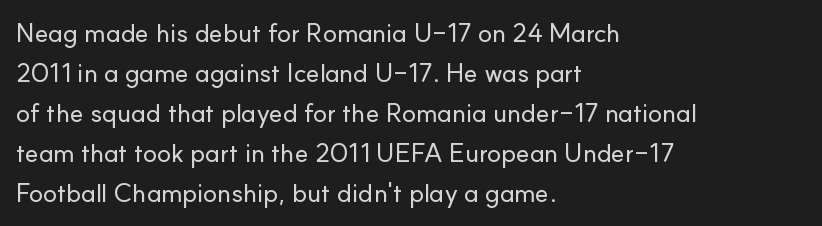
Descender tails drop into unmarked territory. Each word holds together tightly as a unit, with standard inter-letter gaps. Style check: upright. A student would call this left alignment; a typographer would say flush left, rag right. If you measured baseline to baseline, you'd find a middling distance.
